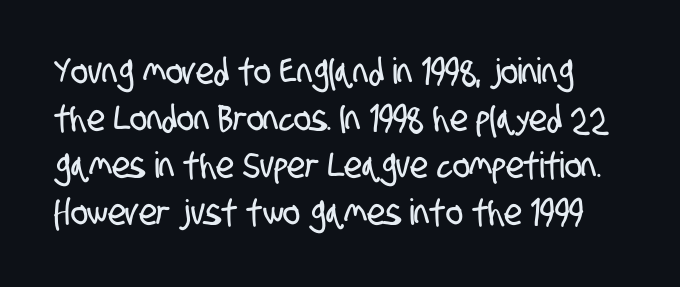
Q: Is the typeface a serif or a sans-serif typeface? A: Sans-serif.
Q: Is the text underlined? A: No.
Q: Is the spacing between letters normal or unusually wide? A: Normal.
Q: Is the spacing between lines tight, normal or loose? A: Normal.
Q: Width (condensed, normal, or wide)? A: Condensed.
Q: Stroke contrast? A: Low.
Q: x-height? A: Large.
Q: Monospaced? A: No.
